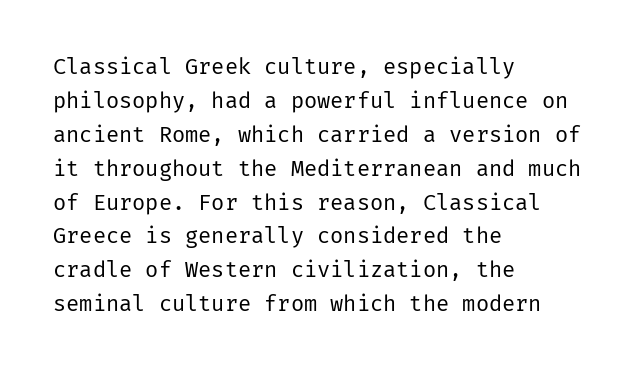
Q: Is the text bold? A: No.
Q: Is the text italic (slanted)? A: No, it is upright.
Q: Is the text underlined? A: No.
Q: How is the paragraph aligned? A: Left-aligned.
Q: Is the spacing between letters normal or unusually wide? A: Normal.
Q: Is the spacing between lines tight, normal or loose? A: Normal.
